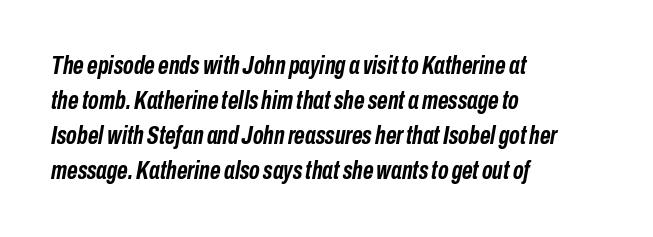
Q: Is the text bold? A: Yes.
Q: Is the text italic (slanted)? A: Yes, it leans right by about 10 degrees.
Q: Is the text underlined? A: No.
Q: How is the paragraph aligned? A: Left-aligned.
Q: Is the spacing between letters normal or unusually wide? A: Normal.
Q: Is the spacing between lines tight, normal or loose? A: Normal.
